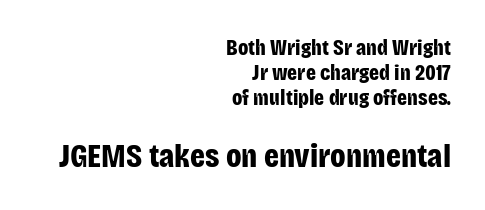
Q: Is the text bold? A: Yes.
Q: Is the text italic (slanted)? A: No, it is upright.
Q: Is the typeface a serif or a sans-serif typeface? A: Sans-serif.
Q: Is the text underlined? A: No.
Q: How is the paragraph aligned? A: Right-aligned.
Q: Is the spacing between letters normal or unusually wide? A: Normal.
Q: Is the spacing between lines tight, normal or loose? A: Tight.
Q: Which block of text is set in a larger size, the first (top) or the second (bottom)? A: The second (bottom) one.
Q: Width (condensed, normal, or wide)? A: Condensed.
Q: Stroke contrast? A: Low.
Q: x-height? A: Large.
Q: Monospaced? A: No.
